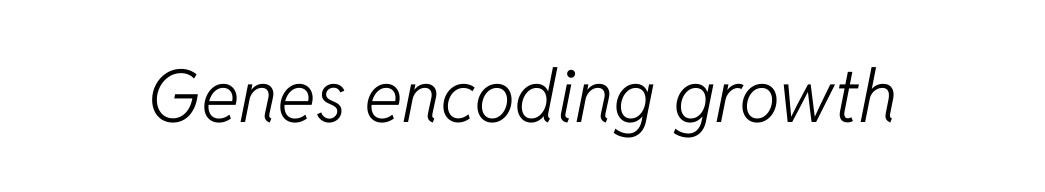
Just letters on the line, the space beneath them empty. On a weight scale, this lands at 450 or below. Would a proofreader flag this as italicized? Yes. Tracking here is standard; glyphs follow each other at the usual distance.
